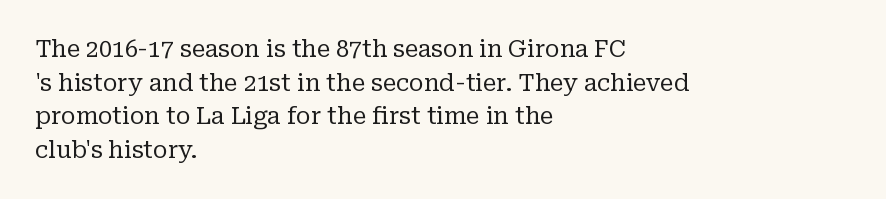
Q: Is the text bold? A: No.
Q: Is the text italic (slanted)? A: No, it is upright.
Q: Is the text underlined? A: No.
Q: How is the paragraph aligned? A: Left-aligned.
Q: Is the spacing between letters normal or unusually wide? A: Normal.
Q: Is the spacing between lines tight, normal or loose? A: Normal.
